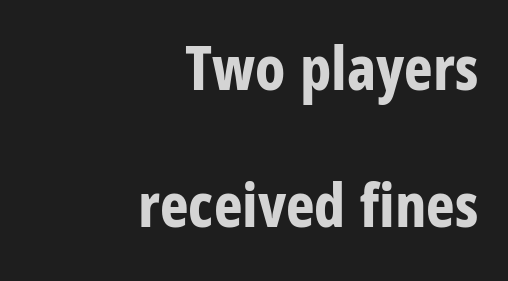
The passage is arranged like a letterhead date or caption credit — flush right. The font's upright variant was chosen for this text. Proportional: the letters do not fall into vertical columns. Rows of type keep a wide berth in the vertical direction. Quick note: underline off. Does the weight exceed regular? Yes, all the way to bold.
